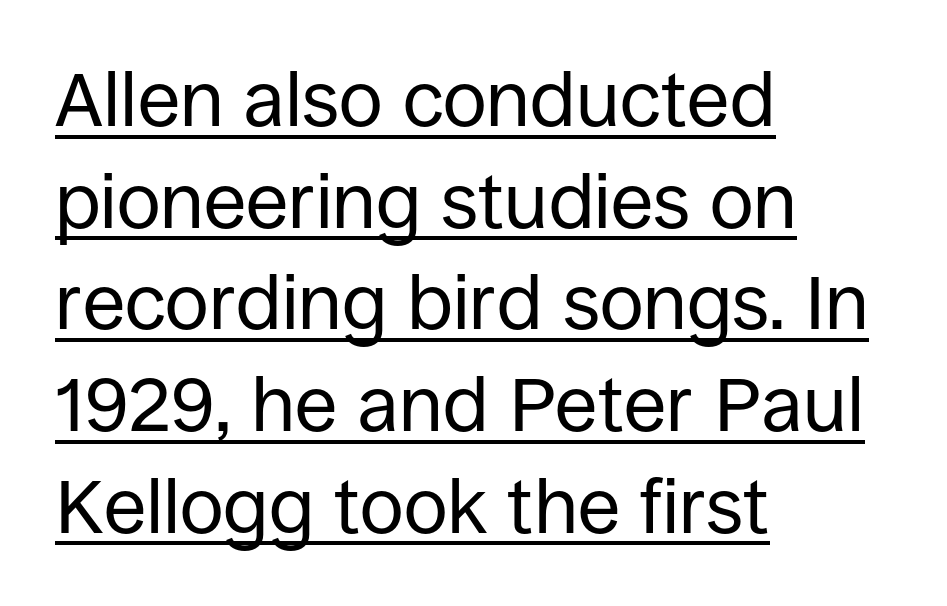
Type style note: lacks serifs. Regarding leading, the lines here are spaced in the standard way. The face looks like a standard text weight, possibly lighter. No extra tracking has been applied to these lines.
